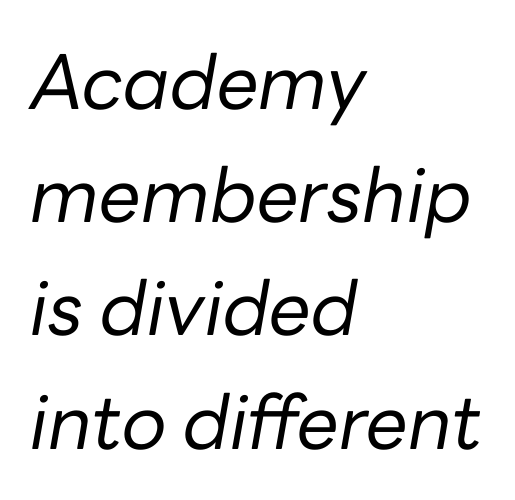
The weight tops out at a normal text grade. If you drew a ruler down the left edge, every line would touch it. Horizontal bands of white between lines are of average thickness. Spacing between characters is what you'd get straight out of the box. You could not count columns in this text — the font is proportionally spaced.
